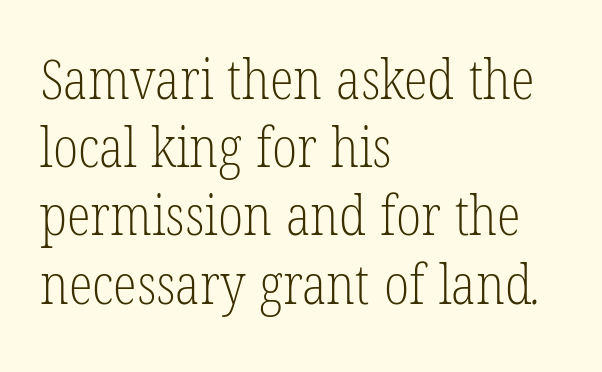
The image shows 55 px light, condensed serif type; set left-aligned, line spacing 1.24x, normal letter spacing, not underlined; low stroke contrast and a medium x-height.
